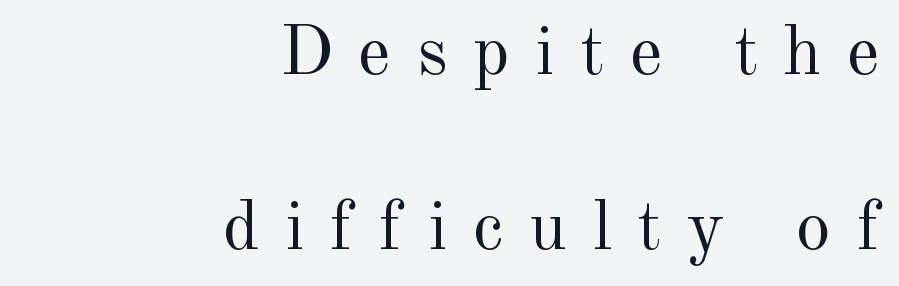
{"serif": "yes", "italic": "no", "bold": "no", "weight": "regular", "width": "normal", "x_height": "small", "monospaced": "no", "underline": "no", "align": "right", "line_spacing": "loose", "line_spacing_ratio": 2.47, "letter_spacing": "wide", "letter_spacing_em": 0.36, "glyph_px": 71}
